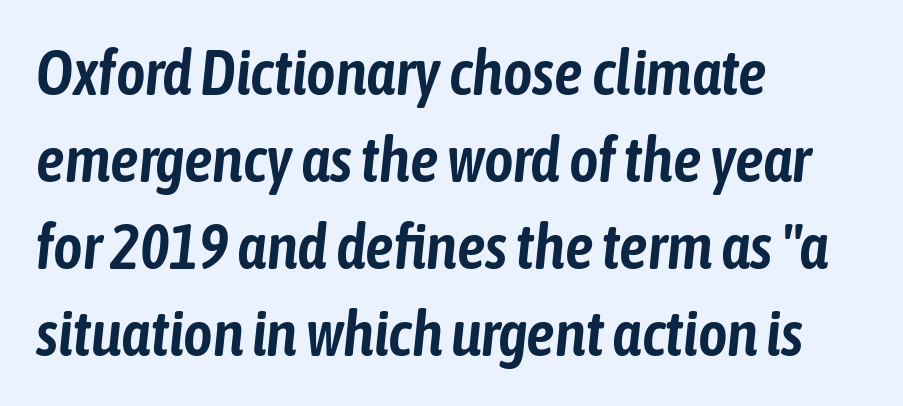
The image shows 63 px condensed type, italic (leaning right); set left-aligned, normal line spacing (1.38x), normal letter spacing, not underlined; low stroke contrast and a medium x-height.
